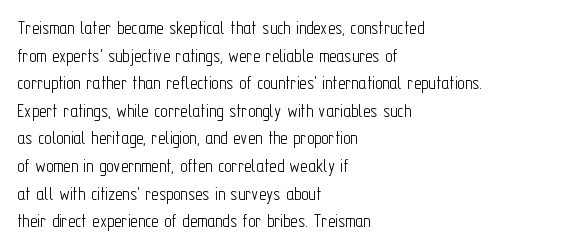
{"italic": "no", "bold": "no", "underline": "no", "align": "left", "line_spacing": "normal", "line_spacing_ratio": 1.38, "letter_spacing": "normal", "letter_spacing_em": 0.0, "glyph_px": 20}
